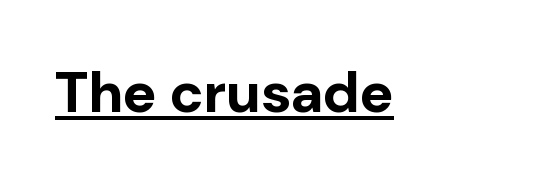
{"serif": "no", "italic": "no", "bold": "yes", "weight": "bold", "width": "normal", "stroke_contrast": "low", "x_height": "medium", "monospaced": "no", "underline": "yes", "letter_spacing": "normal", "letter_spacing_em": 0.0, "glyph_px": 57}
